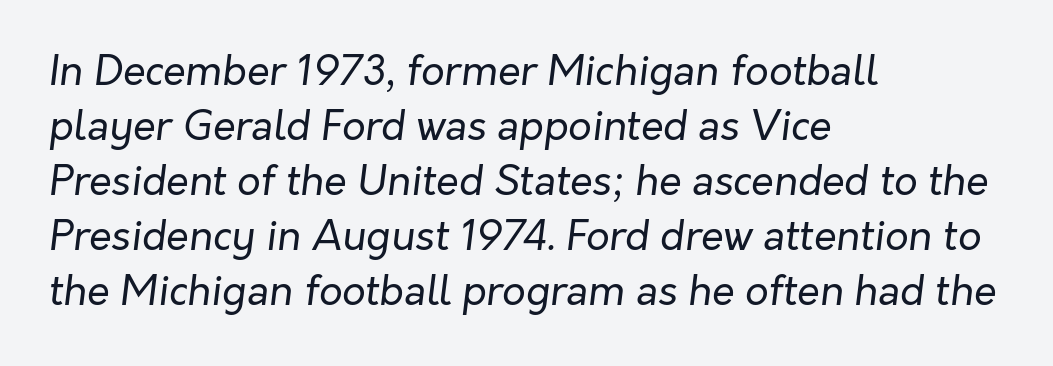
This sample has the flowing, uneven cadence of proportional lettering. Baseline-to-baseline distance is the conventional proportion of letter height. These glyphs show unthickened strokes, regular width or finer. Honestly, there is no underline to notice here at all. Posture: slanted. Each word holds together tightly as a unit, with standard inter-letter gaps.
